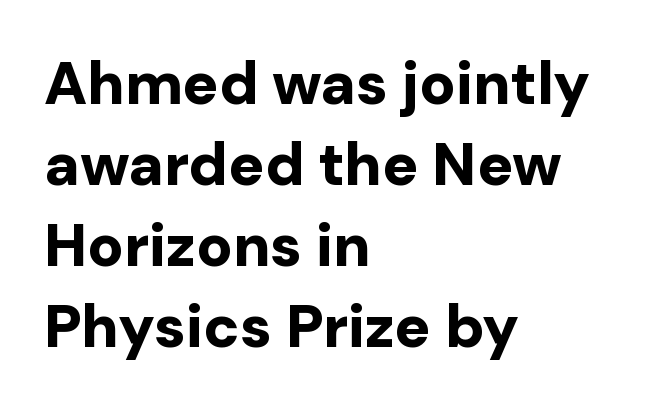
Strong, thick strokes mark this as bold type. The strip under each line holds only bare page. The lines are quadded left. Is this a fixed-width face? No — the glyphs have proportional, varying widths. The letterforms sit shoulder to shoulder at normal distance. Reading down the column, the eye jumps a familiar distance to each next line.
